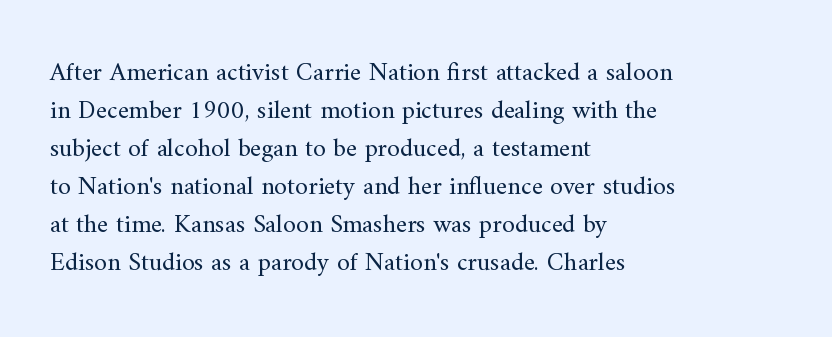
The image shows 26 px text type, upright; set left-aligned, normal line spacing (1.46x), normal letter spacing, not underlined.
